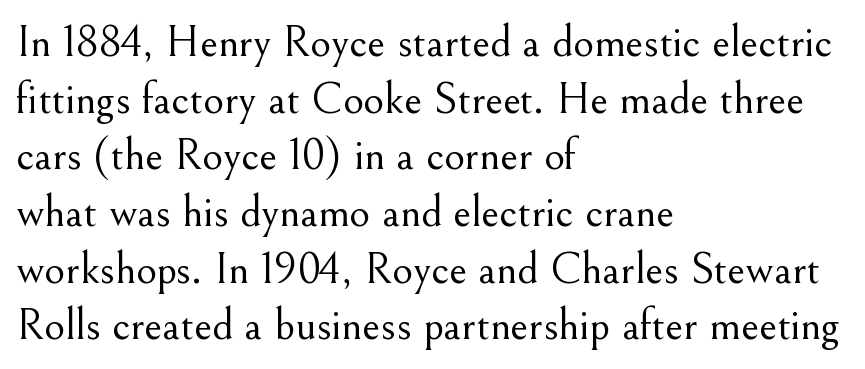
{"serif": "yes", "italic": "no", "bold": "no", "weight": "light", "width": "normal", "stroke_contrast": "medium", "x_height": "small", "monospaced": "no", "underline": "no", "align": "left", "line_spacing": "normal", "line_spacing_ratio": 1.26, "letter_spacing": "normal", "letter_spacing_em": 0.0, "glyph_px": 45}
